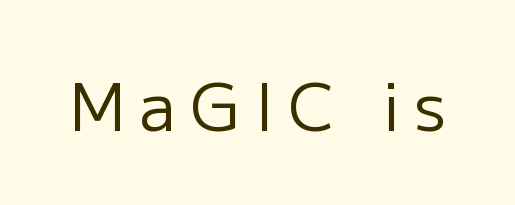
{"serif": "no", "italic": "no", "bold": "no", "weight": "regular", "width": "normal", "stroke_contrast": "low", "x_height": "medium", "monospaced": "no", "underline": "no", "letter_spacing": "wide", "letter_spacing_em": 0.22, "glyph_px": 65}
